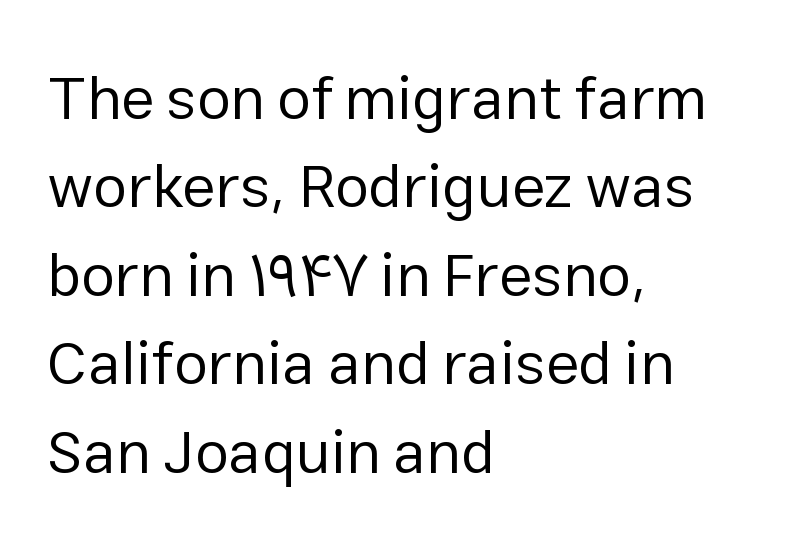
{"serif": "no", "italic": "no", "bold": "no", "weight": "regular", "width": "normal", "stroke_contrast": "low", "x_height": "medium", "monospaced": "no", "underline": "no", "align": "left", "line_spacing": "normal", "line_spacing_ratio": 1.45, "letter_spacing": "normal", "letter_spacing_em": 0.0, "glyph_px": 61}
